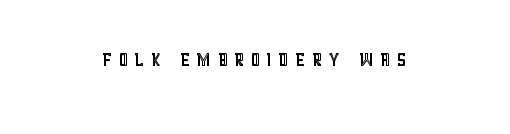
The image shows 25 px text type, upright; set unusually wide letter spacing (+0.23 em), not underlined.
